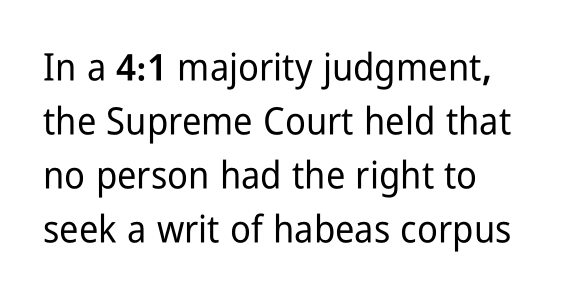
Q: Is the text italic (slanted)? A: No, it is upright.
Q: Is the typeface a serif or a sans-serif typeface? A: Sans-serif.
Q: Is the text underlined? A: No.
Q: How is the paragraph aligned? A: Left-aligned.
Q: Is the spacing between letters normal or unusually wide? A: Normal.
Q: Is the spacing between lines tight, normal or loose? A: Normal.
Q: Width (condensed, normal, or wide)? A: Condensed.
Q: Stroke contrast? A: Low.
Q: x-height? A: Medium.
Q: Monospaced? A: No.
